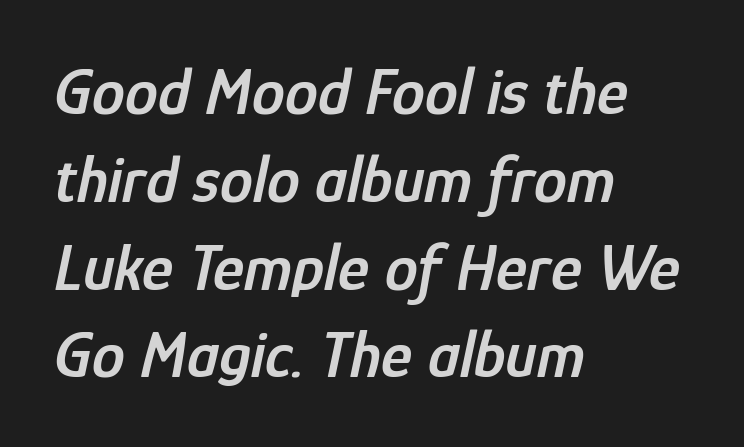
{"italic": "yes", "lean": "right", "slant_degrees": 12, "bold": "semi", "weight": "semibold", "width": "condensed", "stroke_contrast": "low", "x_height": "medium", "monospaced": "no", "underline": "no", "align": "left", "line_spacing": "normal", "line_spacing_ratio": 1.33, "letter_spacing": "normal", "letter_spacing_em": 0.0, "glyph_px": 66}
